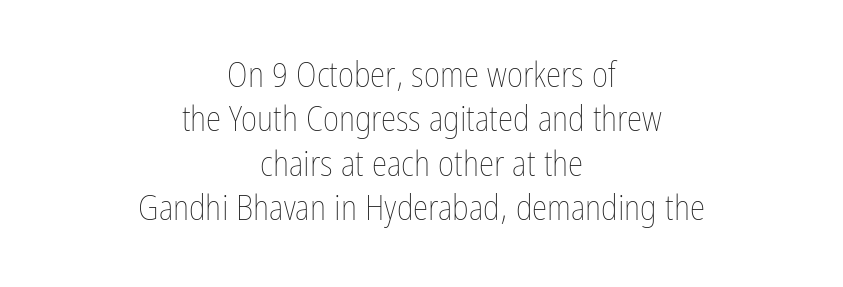
{"italic": "no", "bold": "no", "weight": "thin", "width": "condensed", "stroke_contrast": "low", "x_height": "medium", "monospaced": "no", "underline": "no", "align": "center", "line_spacing": "normal", "line_spacing_ratio": 1.27, "letter_spacing": "normal", "letter_spacing_em": 0.0, "glyph_px": 35}
